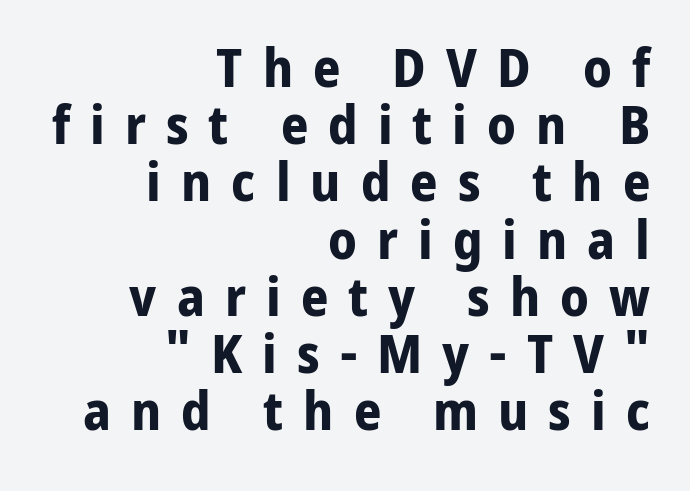
{"serif": "no", "italic": "no", "bold": "yes", "weight": "bold", "width": "normal", "stroke_contrast": "low", "x_height": "medium", "monospaced": "no", "underline": "no", "align": "right", "line_spacing": "tight", "line_spacing_ratio": 1.06, "letter_spacing": "wide", "letter_spacing_em": 0.37, "glyph_px": 54}
